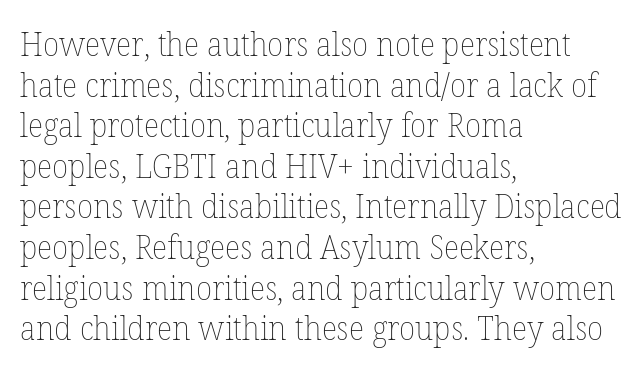
This sample has the flowing, uneven cadence of proportional lettering. Does the copy run flush right? No — it runs flush left. The glyphs are unaccompanied by any horizontal stroke below them. You can tell it's not italic because the verticals are truly vertical.
